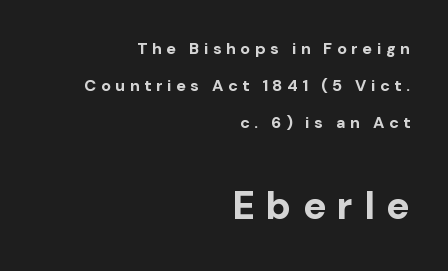
Summary of vertical rhythm: relaxed, with wide interline spacing. All the whitespace from short lines collects on the left. Varying glyph widths throughout — classic text-font behaviour. In this sample the second text group is rendered at the bigger scale. Is this a sans? Yes — the strokes have no serifs.
